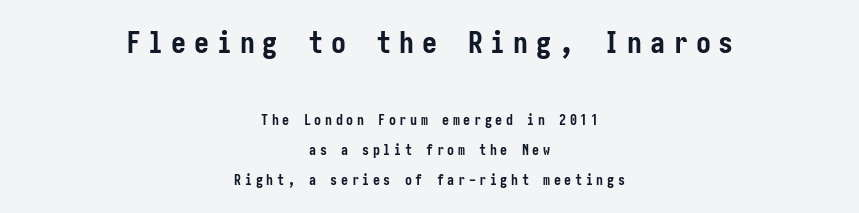
Observe the absence of serifs on each vertical stroke in this sample. The zone under the glyphs is completely vacant. The earlier block is typeset at a bigger size than the later block. This sample is center-justified, so both line endings float freely. Line spacing here is loose.
